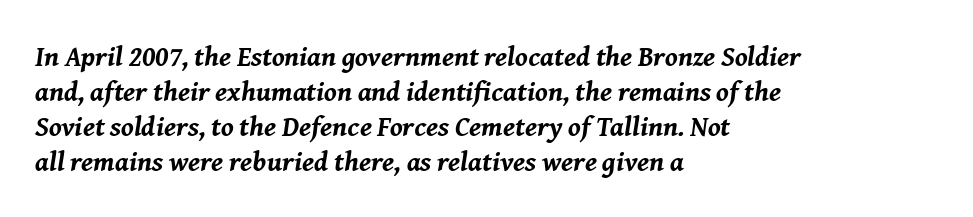
Q: Is the text bold? A: Yes.
Q: Is the text italic (slanted)? A: Yes, it leans right by about 8 degrees.
Q: Is the text underlined? A: No.
Q: How is the paragraph aligned? A: Left-aligned.
Q: Is the spacing between letters normal or unusually wide? A: Normal.
Q: Is the spacing between lines tight, normal or loose? A: Normal.
Q: Width (condensed, normal, or wide)? A: Normal.
Q: Stroke contrast? A: Medium.
Q: x-height? A: Medium.
Q: Monospaced? A: No.
